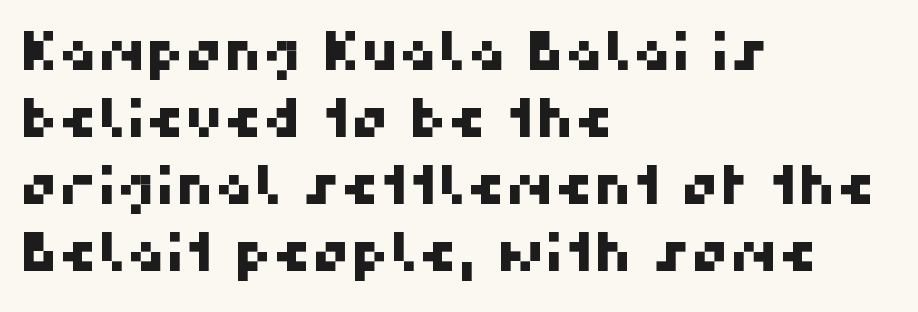
{"serif": "no", "width": "normal", "stroke_contrast": "high", "x_height": "medium", "monospaced": "no", "underline": "no", "align": "left", "line_spacing_ratio": 1.24, "letter_spacing": "normal", "letter_spacing_em": 0.0, "glyph_px": 54}
